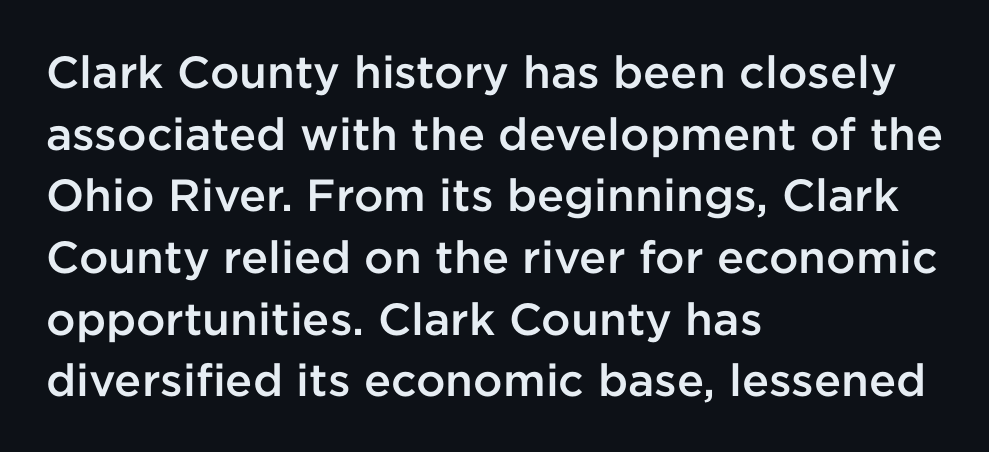
{"serif": "no", "italic": "no", "bold": "semi", "weight": "semibold", "width": "normal", "stroke_contrast": "low", "x_height": "medium", "monospaced": "no", "underline": "no", "align": "left", "line_spacing": "normal", "line_spacing_ratio": 1.37, "letter_spacing": "normal", "letter_spacing_em": 0.0, "glyph_px": 45}
